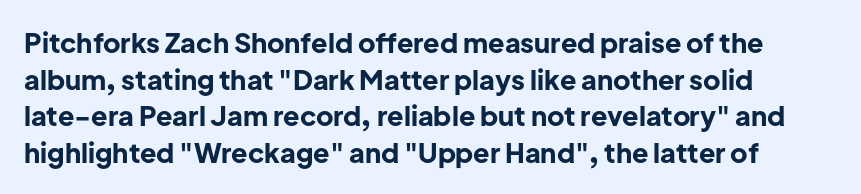
The image shows 27 px bold type, upright; set left-aligned, normal line spacing (1.36x), normal letter spacing, not underlined.
